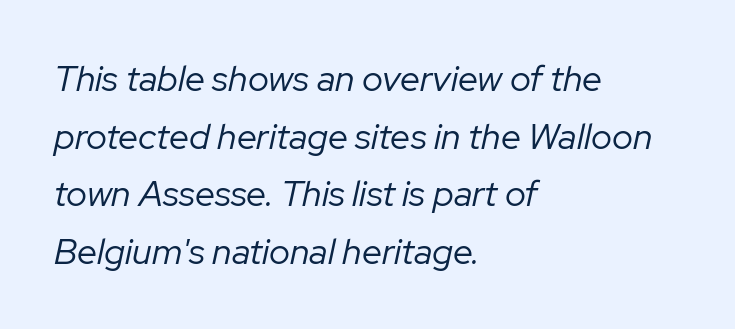
Compared with typical paragraphs, the rows here are spaced about the same. The tracking reads as untouched default to a designer's eye. The space directly below the letters is spotless. Counters stay open thanks to moderate or lighter strokes.
